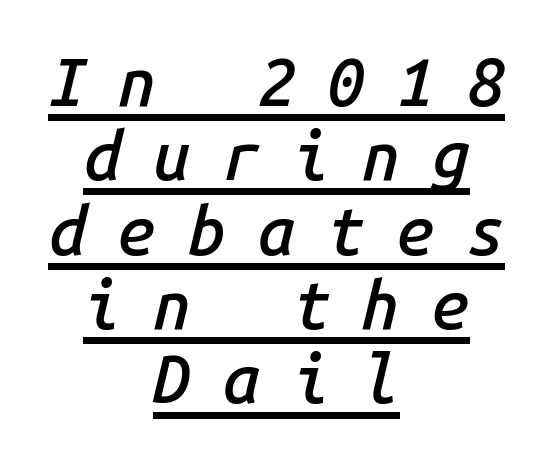
Centered paragraph, ragged on both sides. Italic: yes, the glyphs are oblique. The rendering uses typewriter-style spacing with identical character cells. These lines carry some extra weight — a demibold, not a full bold. The sample's only ornament is a line tracing under the words. Leading is clearly below the norm, producing a dense column.
